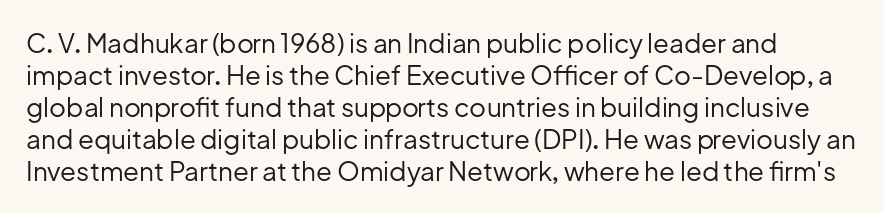
{"italic": "no", "bold": "no", "underline": "no", "line_spacing_ratio": 1.23, "letter_spacing": "normal", "letter_spacing_em": 0.0, "glyph_px": 26}
